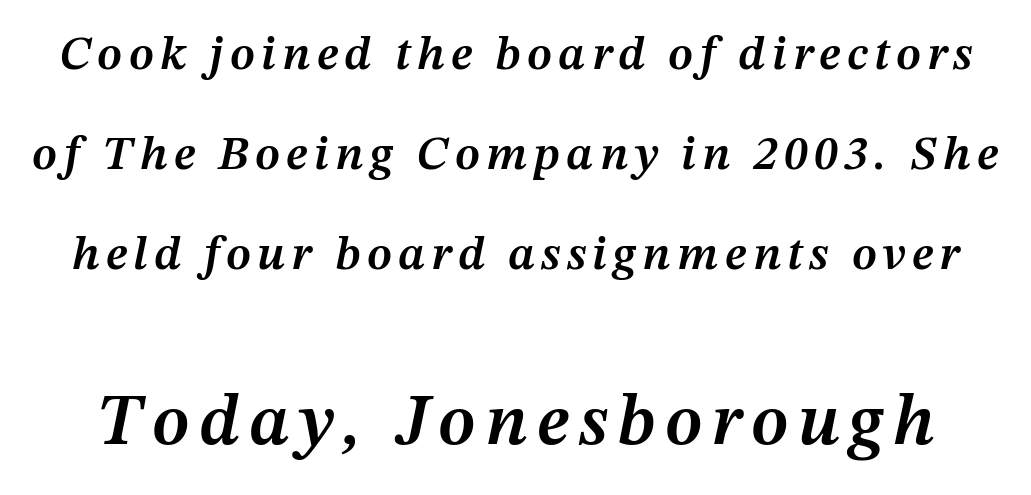
This block would shrink considerably if given ordinary leading; it's expanded now. Here the designer chose a conventional face with non-uniform glyph widths. Does the bottom block carry the larger type? Yes, it does. Semibold letterforms, between regular and bold. Anything drawn beneath the words? Only blank space. The face used here has a pronounced slope to its letters.
